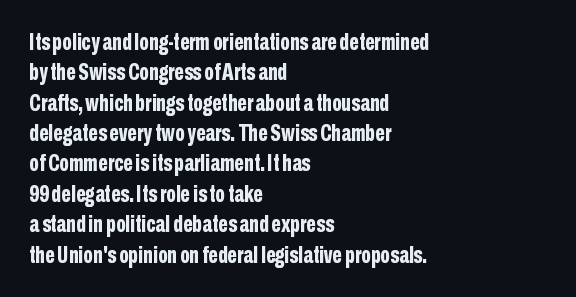
{"italic": "no", "bold": "yes", "underline": "no", "align": "left", "line_spacing": "normal", "line_spacing_ratio": 1.32, "letter_spacing": "normal", "letter_spacing_em": 0.0, "glyph_px": 23}
